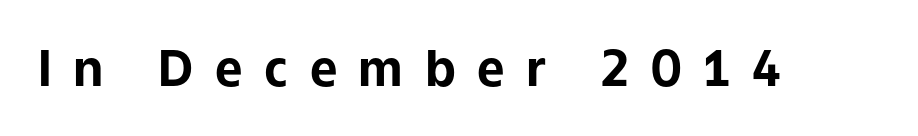
The image shows 49 px bold sans-serif type, upright; set unusually wide letter spacing (+0.44 em), not underlined; low stroke contrast and a medium x-height.
